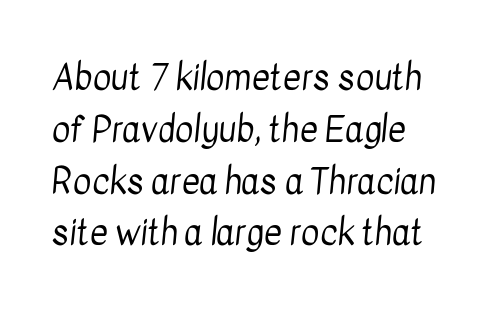
The image shows 35 px regular-weight, condensed sans-serif type; set left-aligned, normal line spacing (1.48x), normal letter spacing, not underlined; low stroke contrast and a medium x-height.
